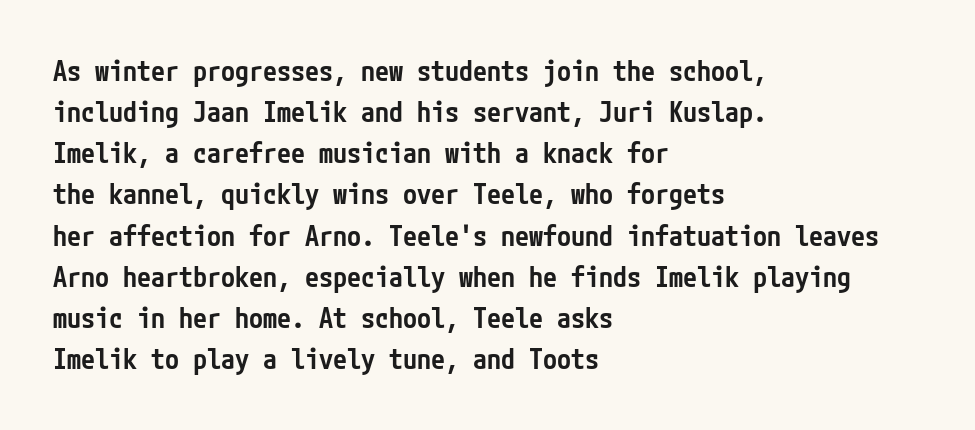
Letters rest on an invisible, unmarked baseline. The lettering holds an erect, upright posture throughout. Horizontal bands of white between lines are of average thickness. Caption: multi-line text, flush left, ragged right. This is the in-between weight designers call semibold or demi. Type style note: lacks serifs.
